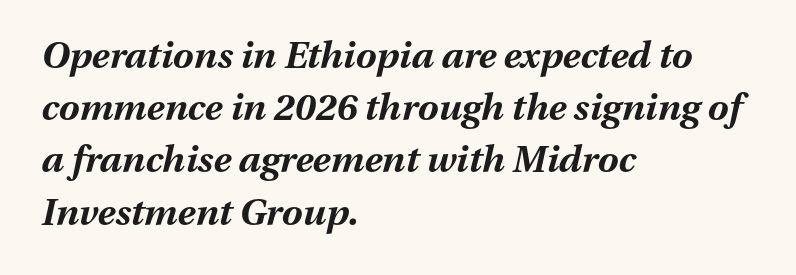
{"italic": "yes", "lean": "right", "slant_degrees": 13, "bold": "yes", "weight": "bold", "width": "normal", "stroke_contrast": "medium", "x_height": "medium", "monospaced": "no", "underline": "no", "align": "left", "line_spacing": "normal", "line_spacing_ratio": 1.41, "letter_spacing": "normal", "letter_spacing_em": 0.0, "glyph_px": 37}
